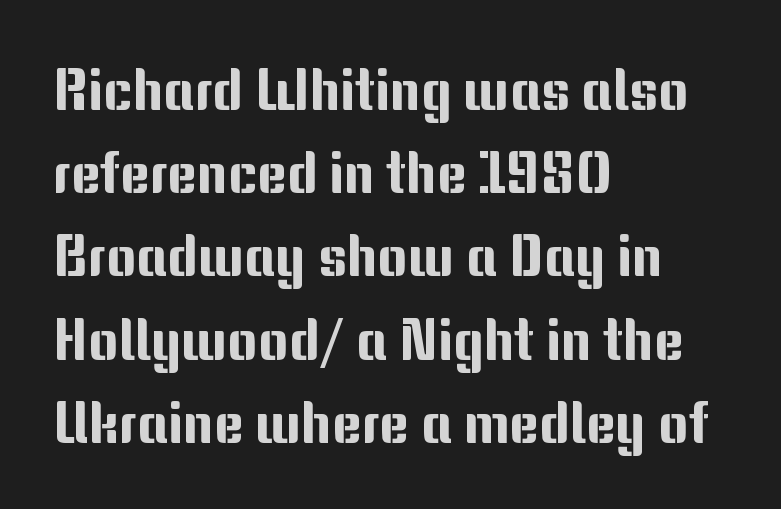
Varying glyph widths throughout — classic text-font behaviour. Notice how the stems are strictly vertical — no italics here. The passage is arranged the way most books set body copy — flush left. The specimen omits any rule beneath the text block's lines. The space between consecutive lines is moderate.
